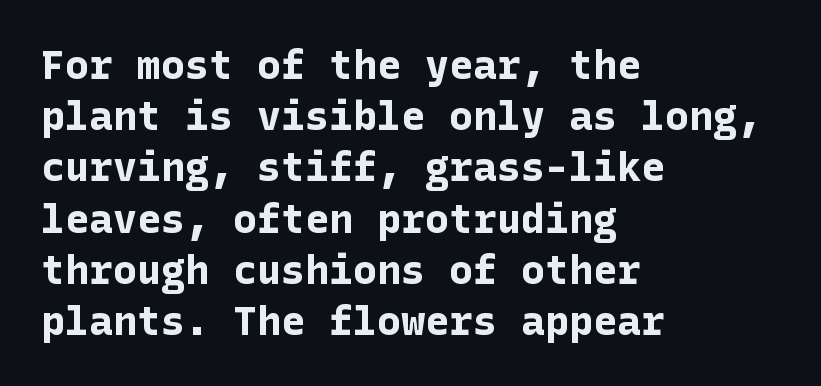
Does the lettering tilt? It doesn't — this is upright. Normally led — the rows are evenly, conventionally spaced. Honestly, the letter spacing is just normal — you wouldn't notice it. Underline: absent. The type family on display is of the sans-serif kind. The paragraph shown leans on its left margin.
